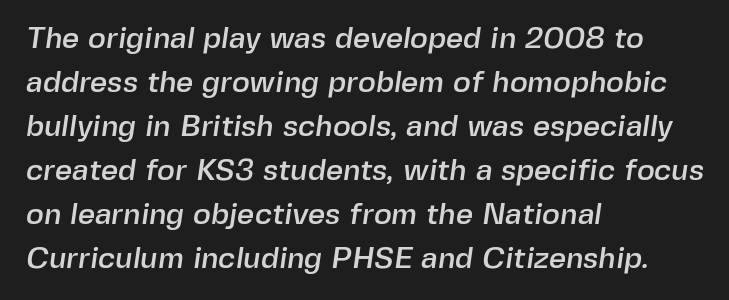
Every row of glyphs begins at an identical x-position on the left. Regular leading. Tracking here is standard; glyphs follow each other at the usual distance. The face used here is proportionally spaced, like ordinary book or web type. What kind of face is this? One without serifs — a sans.
